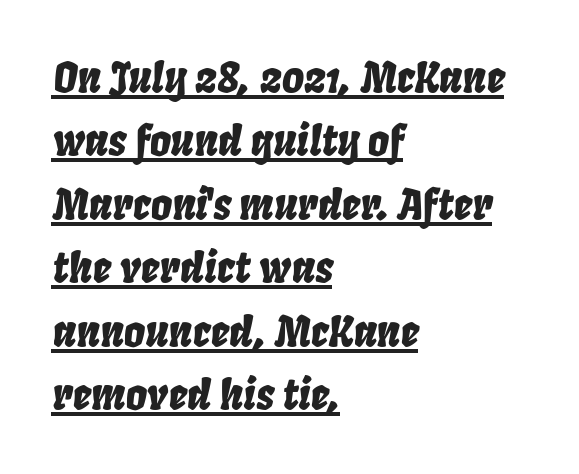
When letters slant like this, we call the style italic. Emphasis is given by a line drawn under the lettering. Each letter keeps its own natural width here, so spacing adapts to shape. The rendering anchors every line to the left-hand side.
